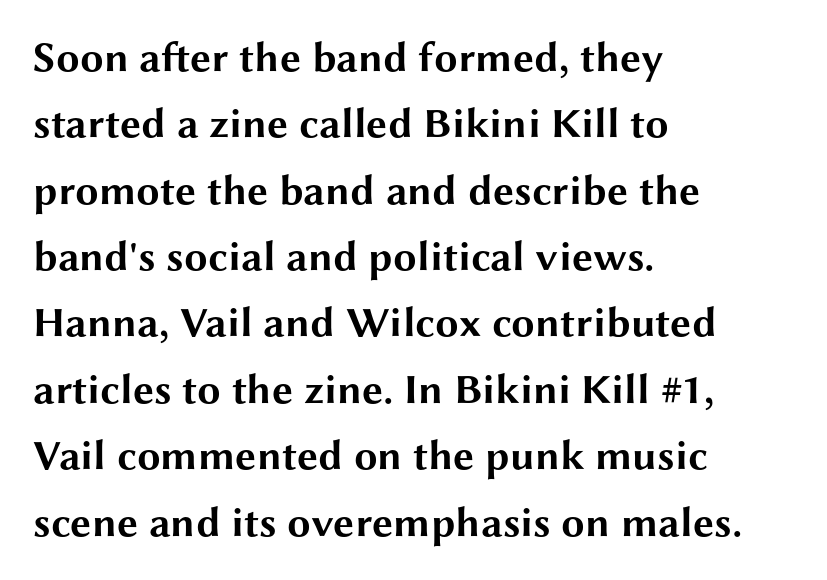
{"serif": "no", "italic": "no", "bold": "yes", "weight": "bold", "width": "wide", "stroke_contrast": "medium", "x_height": "medium", "monospaced": "no", "underline": "no", "align": "left", "line_spacing": "normal", "line_spacing_ratio": 1.58, "letter_spacing": "normal", "letter_spacing_em": 0.0, "glyph_px": 42}
